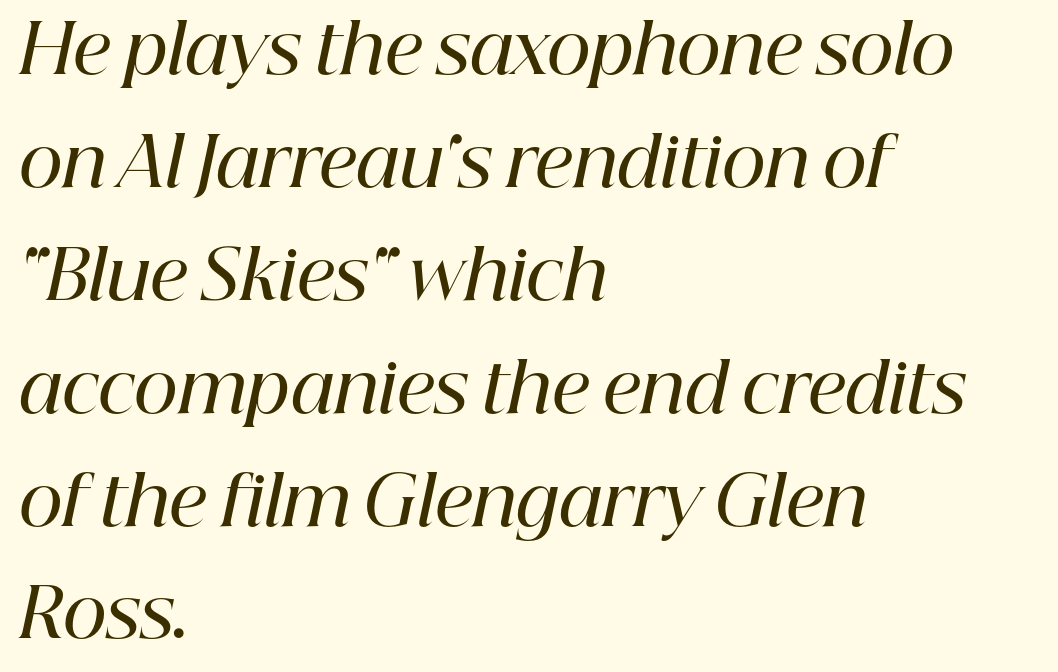
The lines are quadded left. Typesetter's note: demi weight, one step under bold. Normally led — the rows are evenly, conventionally spaced. Think of a printed novel: that variable character pitch is what you see here. The axis of the letterforms is tilted away from vertical. These lines keep a tight, regular rhythm from letter to letter.
